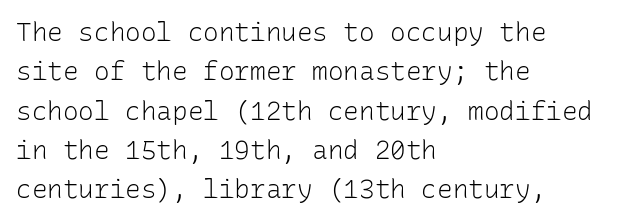
{"italic": "no", "bold": "no", "underline": "no", "align": "left", "line_spacing": "normal", "line_spacing_ratio": 1.51, "letter_spacing": "normal", "letter_spacing_em": 0.0, "glyph_px": 26}
